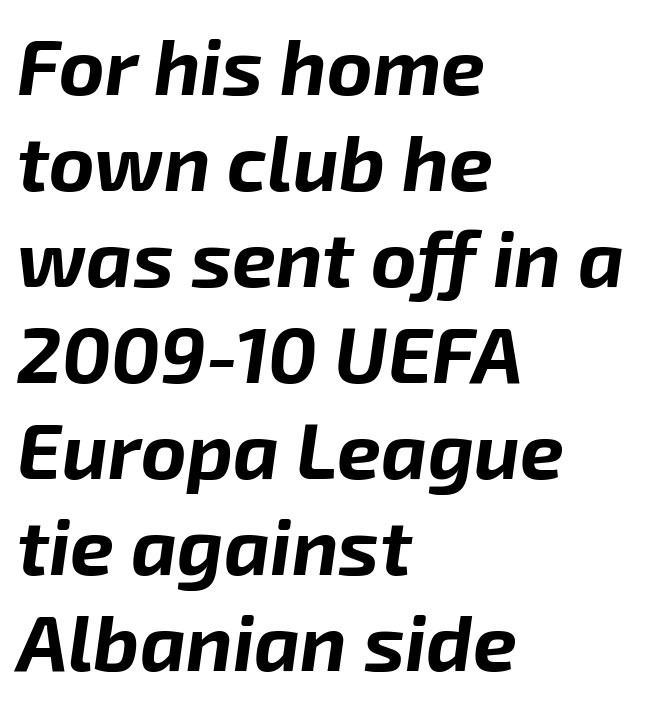
The rendering applies a slant to the glyphs. Is this a fixed-width face? No — the glyphs have proportional, varying widths. Which margin do the lines hug? The left one — the right edge is uneven. Lines of text with bare space underneath.
